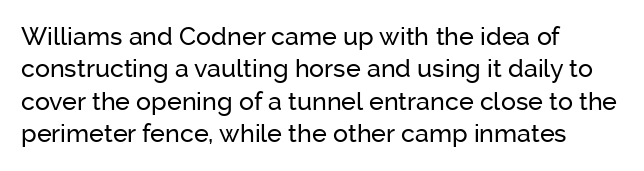
The image shows 25 px text type, upright; set left-aligned, normal line spacing (1.3x), normal letter spacing, not underlined.
